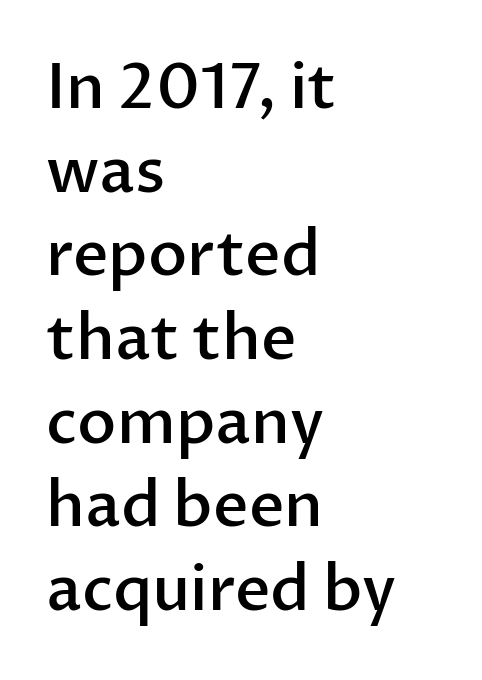
{"serif": "no", "italic": "no", "bold": "semi", "weight": "semibold", "width": "normal", "stroke_contrast": "low", "x_height": "medium", "monospaced": "no", "underline": "no", "align": "left", "line_spacing": "normal", "line_spacing_ratio": 1.35, "letter_spacing": "normal", "letter_spacing_em": 0.0, "glyph_px": 62}
